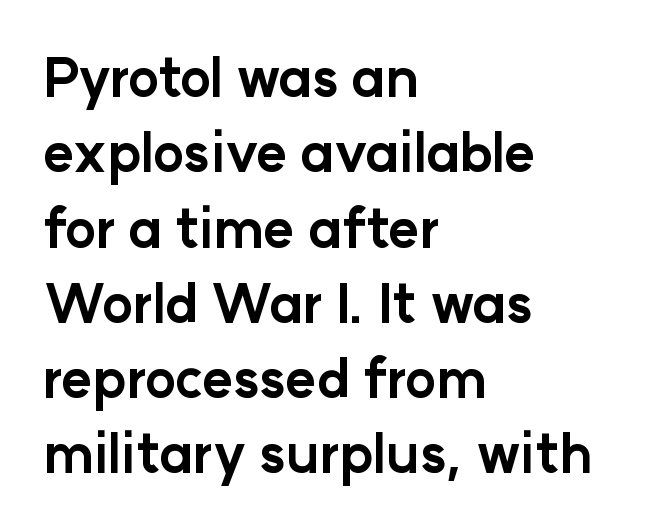
Does the leading feel generous? No, just average. Rule under the text: the space is simply empty. The letters advance in unequal steps, a hallmark of proportional type. You can tell it's not italic because the verticals are truly vertical. Examine the stroke ends and you'll find no serifs.
